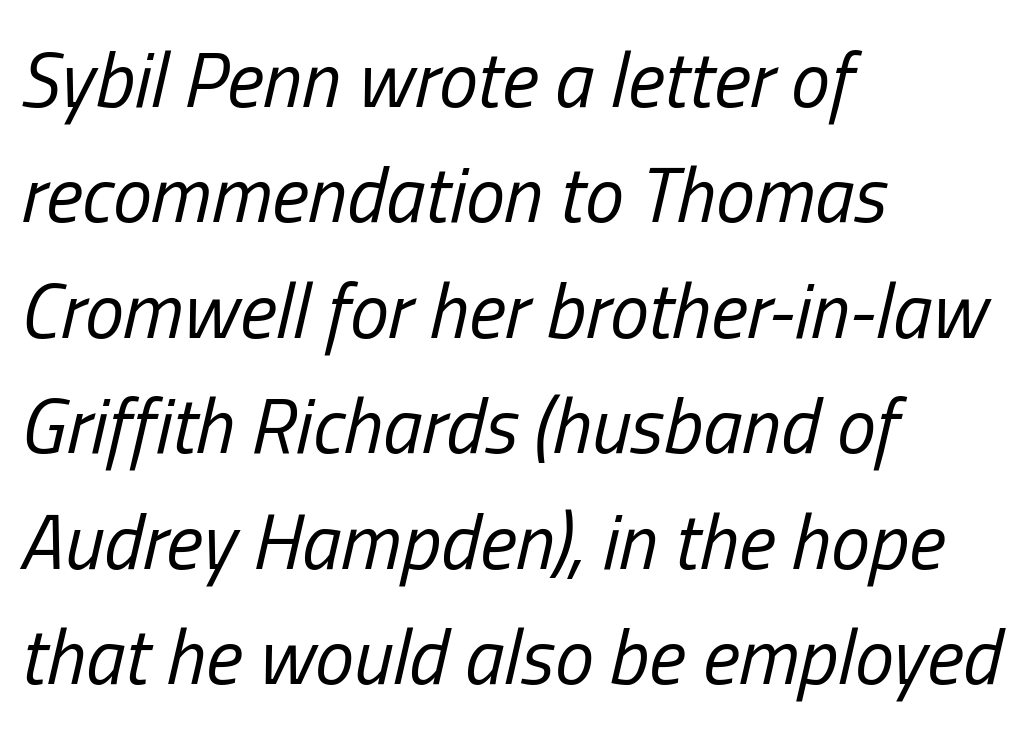
The image shows 78 px regular-weight, condensed type, italic (leaning right); set left-aligned, normal line spacing (1.48x), normal letter spacing, not underlined; low stroke contrast and a medium x-height.
